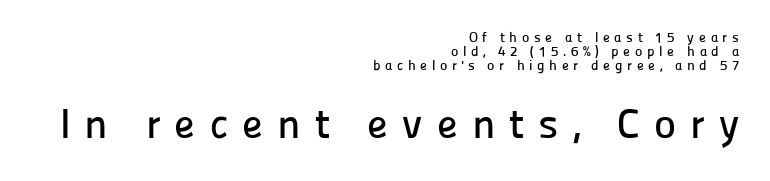
Q: Is the text italic (slanted)? A: No, it is upright.
Q: Is the typeface a serif or a sans-serif typeface? A: Sans-serif.
Q: Is the text underlined? A: No.
Q: How is the paragraph aligned? A: Right-aligned.
Q: Is the spacing between letters normal or unusually wide? A: Unusually wide.
Q: Is the spacing between lines tight, normal or loose? A: Tight.
Q: Which block of text is set in a larger size, the first (top) or the second (bottom)? A: The second (bottom) one.
Q: Width (condensed, normal, or wide)? A: Normal.
Q: Stroke contrast? A: Low.
Q: x-height? A: Medium.
Q: Monospaced? A: No.
